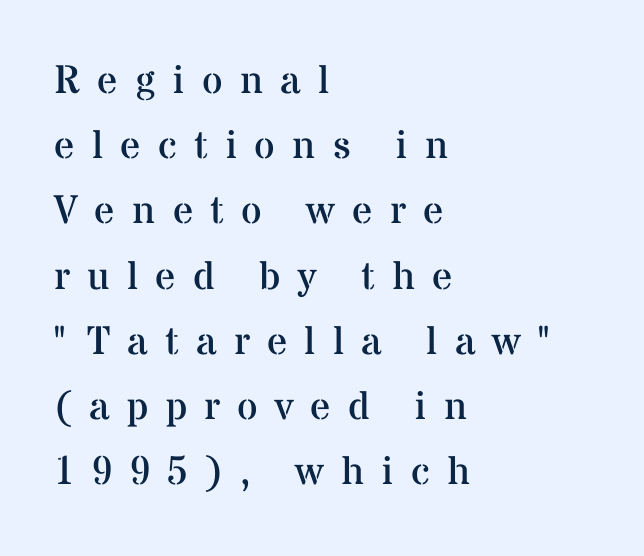
{"serif": "yes", "italic": "no", "bold": "no", "weight": "regular", "width": "normal", "stroke_contrast": "medium", "x_height": "medium", "monospaced": "no", "underline": "no", "align": "left", "line_spacing": "normal", "line_spacing_ratio": 1.63, "letter_spacing": "wide", "letter_spacing_em": 0.43, "glyph_px": 40}
